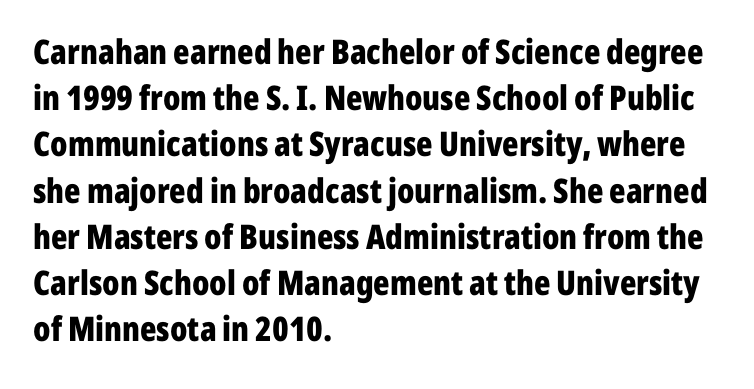
{"serif": "no", "italic": "no", "bold": "yes", "weight": "bold", "width": "condensed", "stroke_contrast": "low", "x_height": "medium", "monospaced": "no", "underline": "no", "align": "left", "line_spacing": "normal", "line_spacing_ratio": 1.36, "letter_spacing": "normal", "letter_spacing_em": 0.0, "glyph_px": 34}
